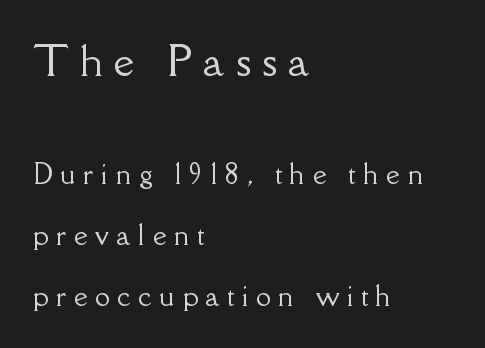
The image shows 40 px serif type, upright; set left-aligned, loose line spacing (2.26x), unusually wide letter spacing (+0.28 em), not underlined; the first (top) block is 1.48x larger; low stroke contrast and a small x-height.
